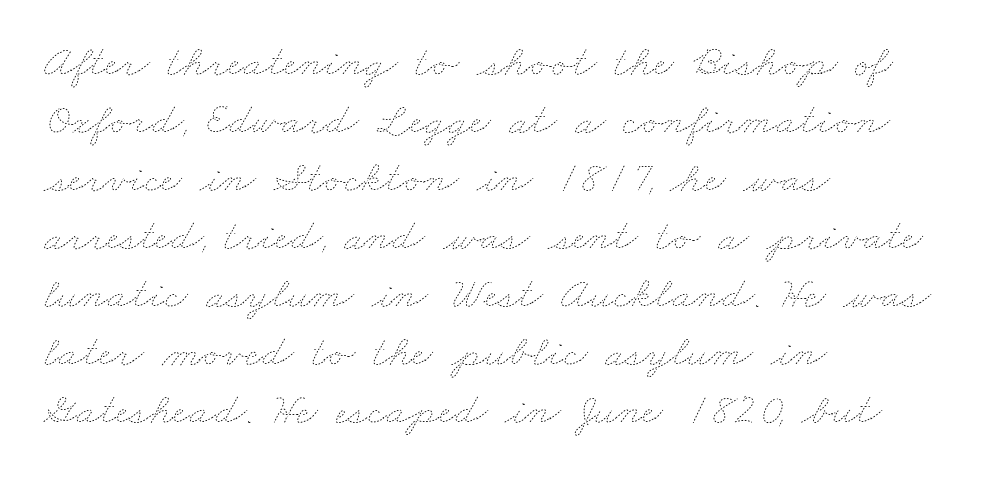
The image shows 45 px thin, wide type; set left-aligned, normal line spacing (1.29x), normal letter spacing, not underlined; low stroke contrast and a small x-height.
